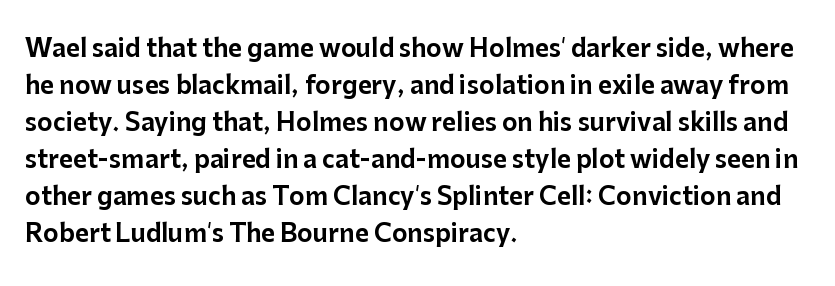
{"italic": "no", "underline": "no", "align": "left", "line_spacing": "normal", "line_spacing_ratio": 1.54, "letter_spacing": "normal", "letter_spacing_em": 0.0, "glyph_px": 24}
